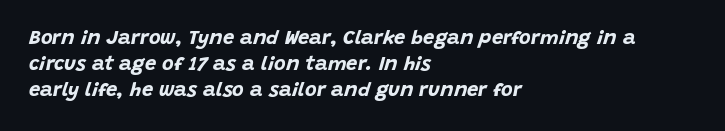
Q: Is the text bold? A: Yes.
Q: Is the text italic (slanted)? A: Yes, it leans right by about 15 degrees.
Q: Is the text underlined? A: No.
Q: How is the paragraph aligned? A: Left-aligned.
Q: Is the spacing between letters normal or unusually wide? A: Normal.
Q: Is the spacing between lines tight, normal or loose? A: Normal.
